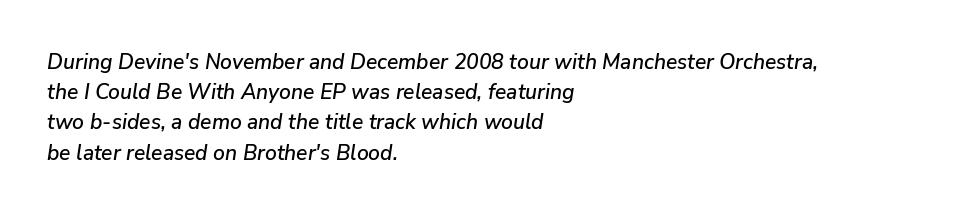
The image shows 21 px text type, italic (leaning right); set left-aligned, normal line spacing (1.44x), normal letter spacing, not underlined.
